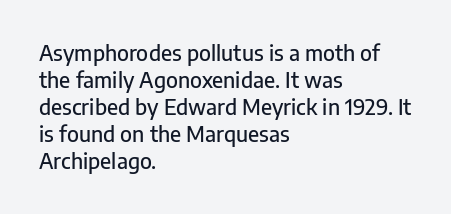
{"italic": "no", "underline": "no", "align": "left", "line_spacing": "normal", "line_spacing_ratio": 1.29, "letter_spacing": "normal", "letter_spacing_em": 0.0, "glyph_px": 21}
